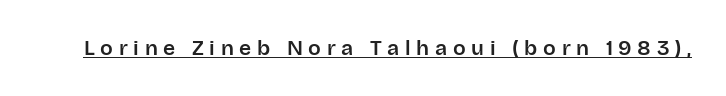
{"italic": "no", "underline": "yes", "letter_spacing": "wide", "letter_spacing_em": 0.27, "glyph_px": 21}
